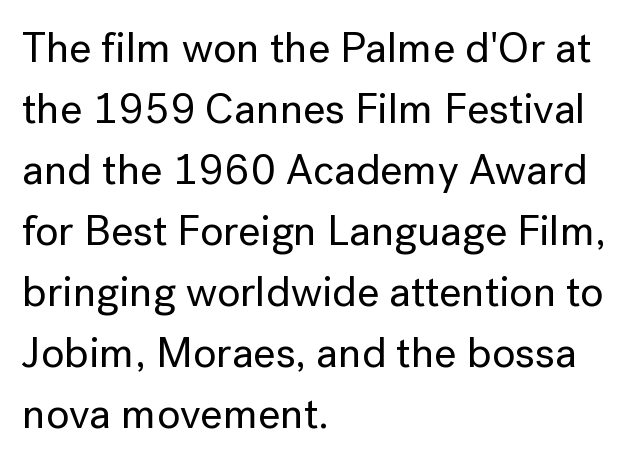
{"serif": "no", "italic": "no", "width": "normal", "stroke_contrast": "low", "x_height": "medium", "monospaced": "no", "underline": "no", "align": "left", "line_spacing": "normal", "line_spacing_ratio": 1.42, "letter_spacing": "normal", "letter_spacing_em": 0.0, "glyph_px": 43}
